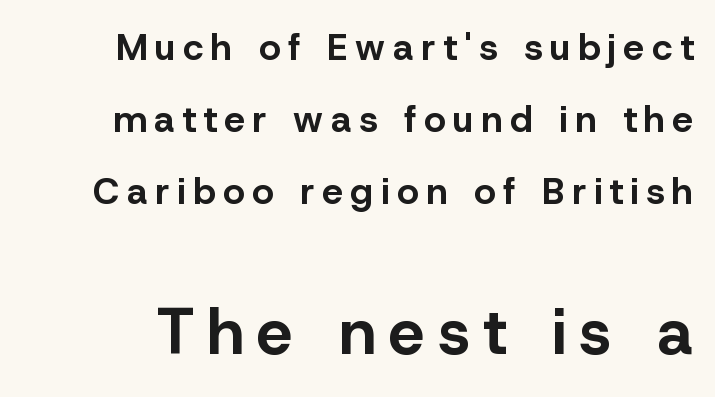
Q: Is the text bold? A: Yes.
Q: Is the text italic (slanted)? A: No, it is upright.
Q: Is the typeface a serif or a sans-serif typeface? A: Sans-serif.
Q: Is the text underlined? A: No.
Q: Is the spacing between letters normal or unusually wide? A: Unusually wide.
Q: Is the spacing between lines tight, normal or loose? A: Loose.
Q: Which block of text is set in a larger size, the first (top) or the second (bottom)? A: The second (bottom) one.
Q: Width (condensed, normal, or wide)? A: Normal.
Q: Stroke contrast? A: Low.
Q: x-height? A: Medium.
Q: Monospaced? A: No.
